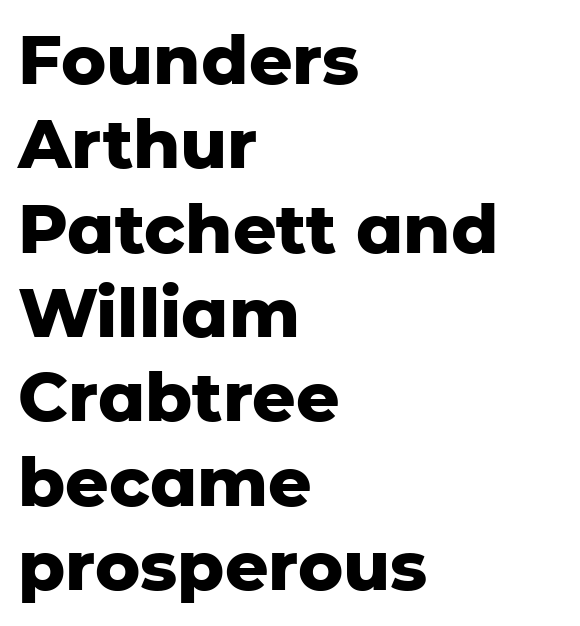
{"serif": "no", "italic": "no", "bold": "yes", "weight": "heavy", "width": "normal", "stroke_contrast": "low", "x_height": "medium", "monospaced": "no", "underline": "no", "align": "left", "line_spacing_ratio": 1.24, "letter_spacing": "normal", "letter_spacing_em": 0.0, "glyph_px": 68}
